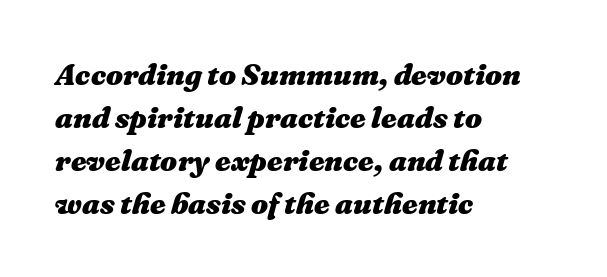
Slant detected: the letters are inclined. Visually the block forms a straight wall on the left and a jagged coastline on the right. Weight check: bold — yes, fully. Is the letter spacing exaggerated? No — it looks like the ordinary default. A bare baseline throughout the passage.
